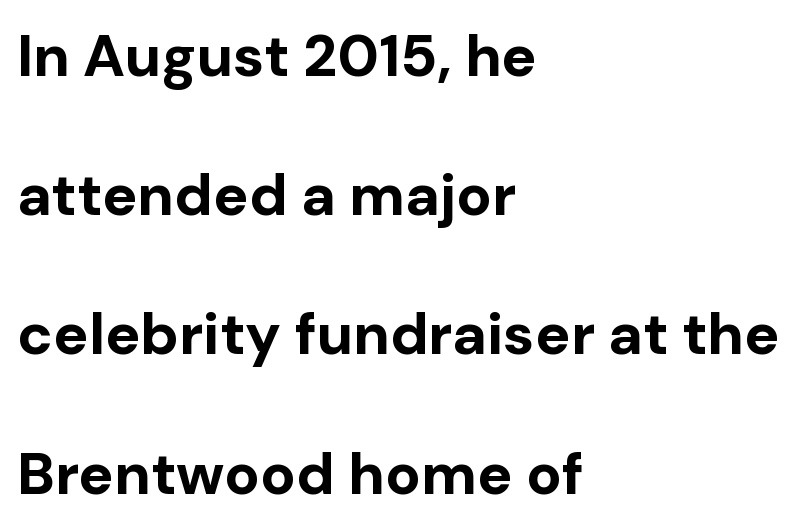
{"serif": "no", "italic": "no", "bold": "yes", "weight": "bold", "width": "normal", "stroke_contrast": "low", "x_height": "medium", "monospaced": "no", "underline": "no", "align": "left", "line_spacing": "loose", "line_spacing_ratio": 2.36, "letter_spacing": "normal", "letter_spacing_em": 0.0, "glyph_px": 59}
